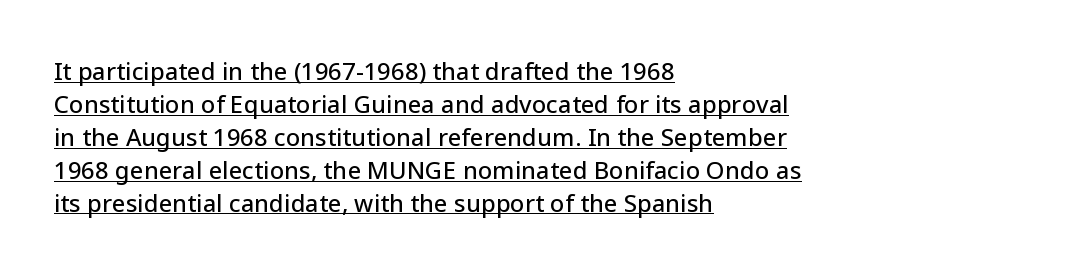
The image shows 24 px text type, upright; set left-aligned, normal line spacing (1.37x), normal letter spacing, underlined.
